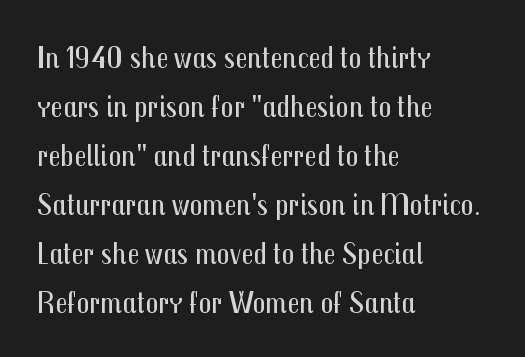
{"serif": "no", "italic": "no", "bold": "no", "weight": "regular", "width": "condensed", "stroke_contrast": "medium", "x_height": "medium", "monospaced": "no", "underline": "no", "align": "left", "line_spacing": "normal", "line_spacing_ratio": 1.53, "letter_spacing": "normal", "letter_spacing_em": 0.0, "glyph_px": 32}
